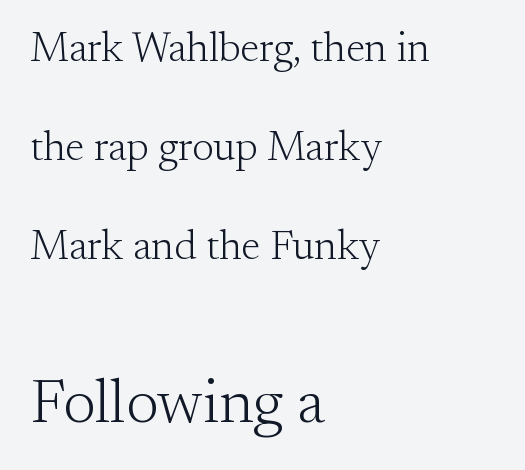
The area under the type is left untouched. These lines are rendered in a variable-pitch font. A classic flush-left, rag-right setting is used for this passage. Nothing heavy about these letters — not bold at all. Block two is the big one; block one sits smaller above it.
